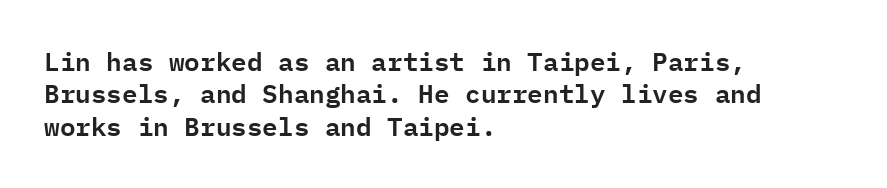
{"italic": "no", "underline": "no", "align": "left", "line_spacing": "normal", "line_spacing_ratio": 1.25, "letter_spacing": "normal", "letter_spacing_em": 0.0, "glyph_px": 26}
